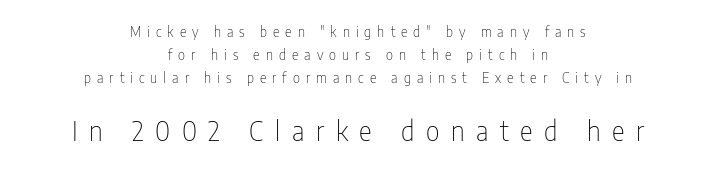
The image shows 27 px text type, upright; set centered, normal line spacing (1.65x), unusually wide letter spacing (+0.43 em), not underlined; the second (bottom) block is 1.93x larger.
